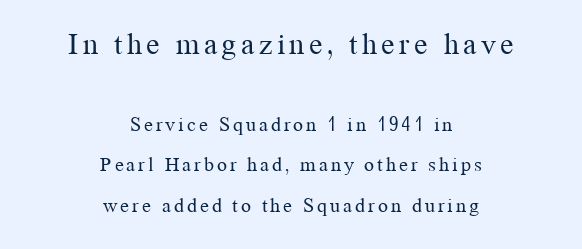
Q: Is the text bold? A: No.
Q: Is the text italic (slanted)? A: No, it is upright.
Q: Is the typeface a serif or a sans-serif typeface? A: Serif.
Q: Is the text underlined? A: No.
Q: How is the paragraph aligned? A: Centered.
Q: Is the spacing between lines tight, normal or loose? A: Loose.
Q: Which block of text is set in a larger size, the first (top) or the second (bottom)? A: The first (top) one.
Q: Width (condensed, normal, or wide)? A: Normal.
Q: Stroke contrast? A: Medium.
Q: x-height? A: Medium.
Q: Monospaced? A: No.
